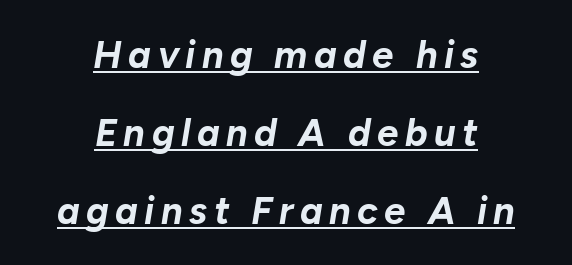
{"italic": "yes", "lean": "right", "slant_degrees": 10, "bold": "yes", "weight": "bold", "width": "normal", "stroke_contrast": "low", "x_height": "medium", "monospaced": "no", "underline": "yes", "align": "center", "line_spacing": "loose", "line_spacing_ratio": 2.05, "glyph_px": 38}
